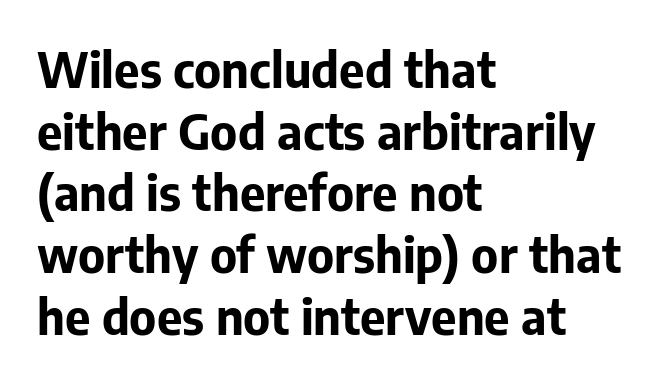
Q: Is the text bold? A: Yes.
Q: Is the text italic (slanted)? A: No, it is upright.
Q: Is the typeface a serif or a sans-serif typeface? A: Sans-serif.
Q: Is the text underlined? A: No.
Q: How is the paragraph aligned? A: Left-aligned.
Q: Is the spacing between letters normal or unusually wide? A: Normal.
Q: Is the spacing between lines tight, normal or loose? A: Normal.
Q: Width (condensed, normal, or wide)? A: Normal.
Q: Stroke contrast? A: Low.
Q: x-height? A: Medium.
Q: Monospaced? A: No.
